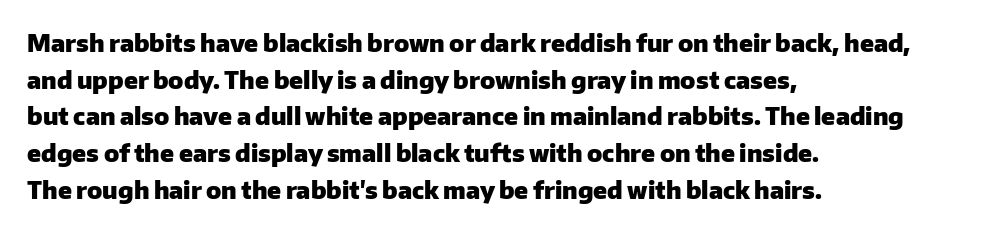
A typesetter would call this zero additional tracking. The letters stand upright; this is a roman face. Regular leading. The passage is arranged the way most books set body copy — flush left. Rule under the text: the space is simply empty. Strokes here are thick enough to call this a true bold.
